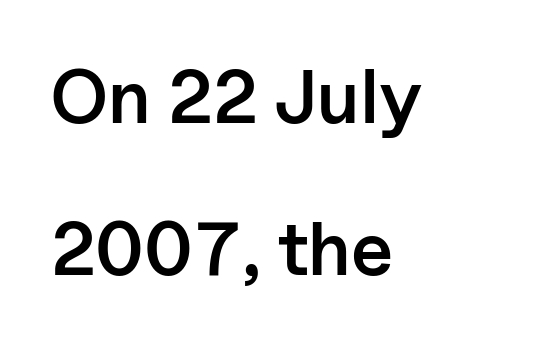
Letterform terminals end flat and unadorned throughout the passage. A typesetter would mark this as roman, not italic. Compared with an ordinary text face, these strokes are moderately heavier — a semibold. A typesetter would call this leading open, well beyond the default.
